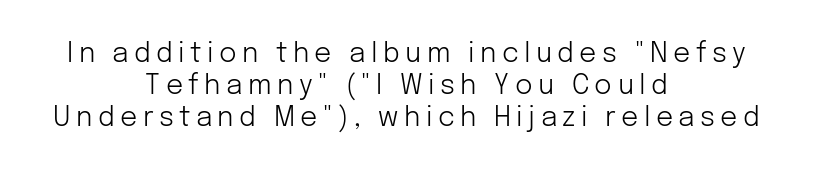
{"italic": "no", "bold": "no", "underline": "no", "align": "center", "line_spacing_ratio": 1.18, "letter_spacing": "wide", "letter_spacing_em": 0.2, "glyph_px": 27}
